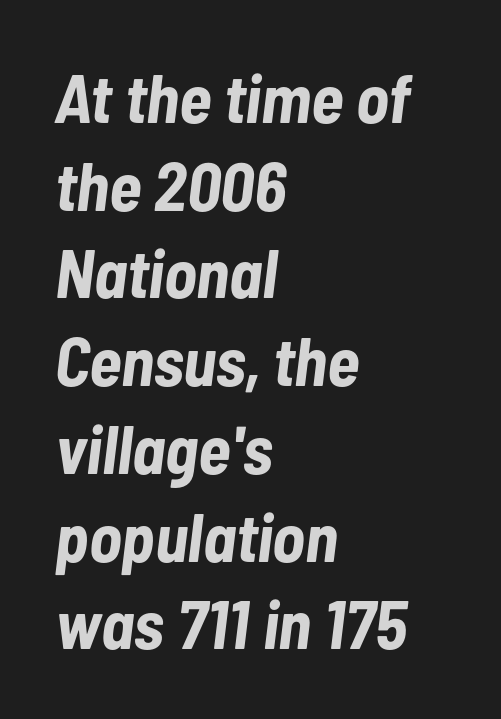
{"italic": "yes", "lean": "right", "slant_degrees": 7, "bold": "yes", "weight": "bold", "width": "condensed", "stroke_contrast": "low", "x_height": "medium", "monospaced": "no", "underline": "no", "align": "left", "line_spacing": "normal", "line_spacing_ratio": 1.29, "letter_spacing": "normal", "letter_spacing_em": 0.0, "glyph_px": 68}
